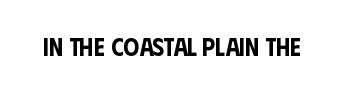
The image shows 25 px text type, upright; set normal letter spacing, not underlined.
